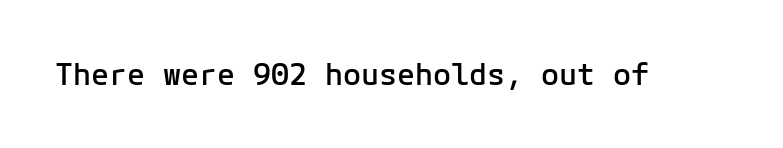
Just letters on the line, the space beneath them empty. You can tell it's not italic because the verticals are truly vertical. The glyphs in this specimen are sans serif. Is the type bold? Partly — it's a semibold, heavier than regular but not fully bold.
